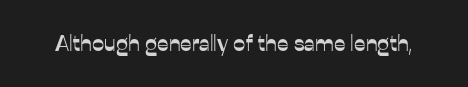
The image shows 22 px text type, upright; set normal letter spacing, not underlined.
